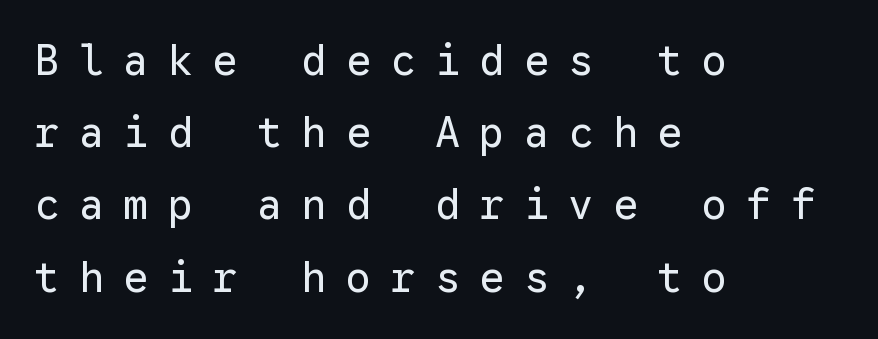
The image shows 42 px regular-weight sans-serif type, upright, monospaced; set left-aligned, line spacing 1.72x, unusually wide letter spacing (+0.46 em), not underlined; low stroke contrast and a medium x-height.
